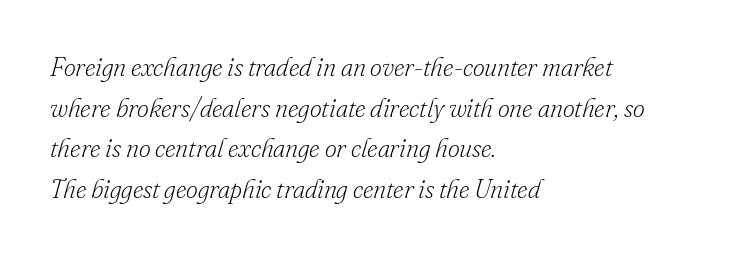
Between one letter and the next there's only the usual sliver of space. There's an unmistakable incline to the writing here. The paragraph shown leans on its left margin. Compared with typical paragraphs, the rows here are spaced about the same.
